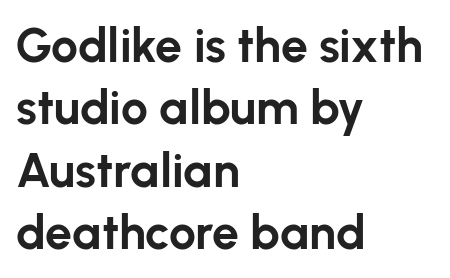
{"serif": "no", "italic": "no", "bold": "yes", "weight": "bold", "width": "normal", "stroke_contrast": "low", "x_height": "medium", "monospaced": "no", "underline": "no", "align": "left", "line_spacing": "normal", "line_spacing_ratio": 1.3, "letter_spacing": "normal", "letter_spacing_em": 0.0, "glyph_px": 48}
